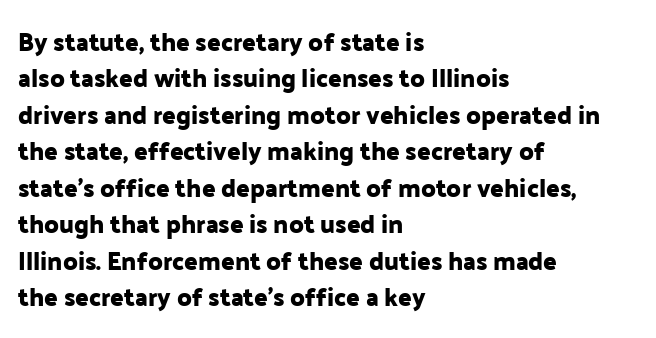
Plain, unruled lines of type. The type is set solid horizontally, with unmodified tracking. Tall strokes in this sample are plumb rather than angled. Regarding leading, the lines here are spaced in the standard way.
